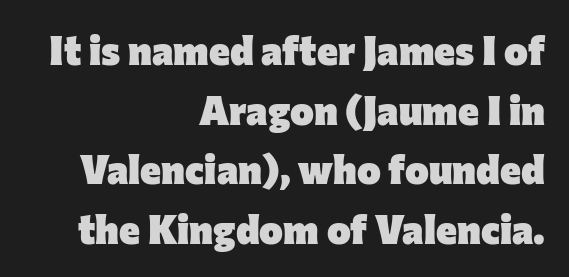
Q: Is the text bold? A: Yes.
Q: Is the text italic (slanted)? A: No, it is upright.
Q: Is the typeface a serif or a sans-serif typeface? A: Sans-serif.
Q: Is the text underlined? A: No.
Q: How is the paragraph aligned? A: Right-aligned.
Q: Is the spacing between letters normal or unusually wide? A: Normal.
Q: Is the spacing between lines tight, normal or loose? A: Normal.
Q: Width (condensed, normal, or wide)? A: Normal.
Q: Stroke contrast? A: Low.
Q: x-height? A: Medium.
Q: Monospaced? A: No.
